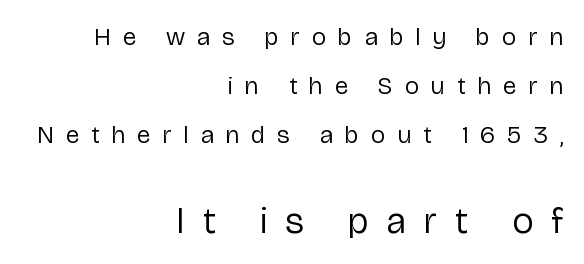
If you drew a ruler down the right edge, every line would touch it. The font is comparable to plain body text, perhaps lighter. When letters stand straight like this, we call the style roman or upright. Is this a sans? Yes — the strokes have no serifs. Quick note: interline space is abundant. Character size in the trailing block exceeds that of the leading block.
